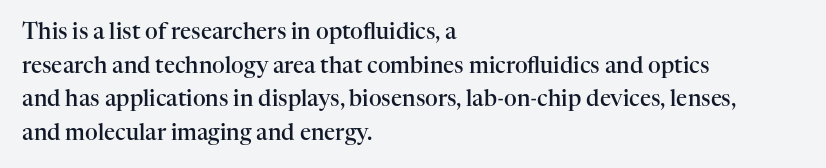
The image shows 22 px text type, upright; set left-aligned, normal line spacing (1.53x), normal letter spacing, not underlined.
